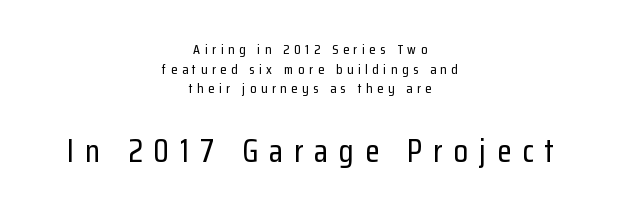
The setting favours the middle, as headings and verse often do. The lettering stays uniformly vertical, giving the passage a roman look. Observe the wide spacing: letters keep a clear distance from each other. The type family on display is of the sans-serif kind. A bare baseline throughout the passage.
